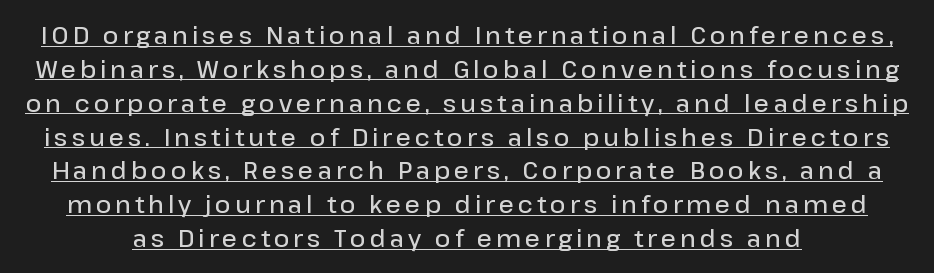
The image shows 24 px text type, upright; set normal line spacing (1.41x), underlined.
